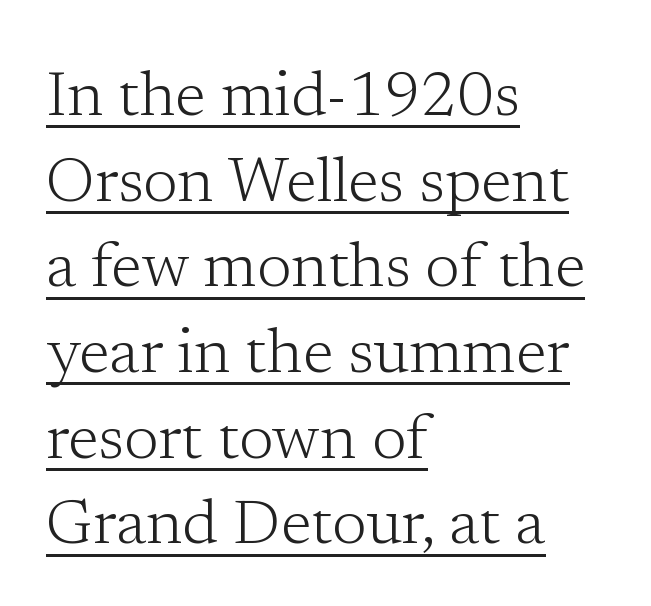
The image shows 63 px light serif type, upright; set left-aligned, normal line spacing (1.36x), normal letter spacing, underlined; low stroke contrast and a medium x-height.
